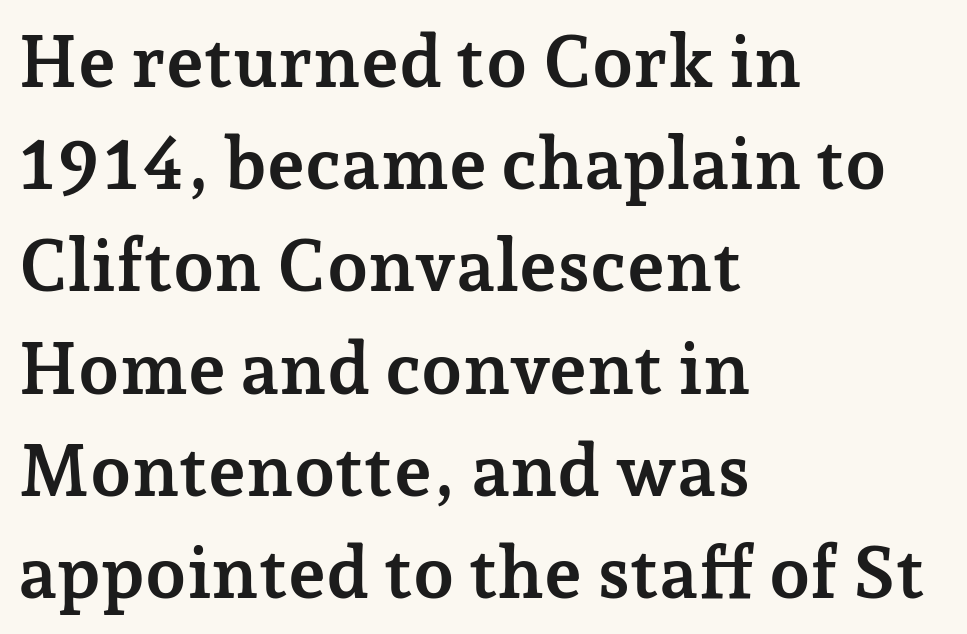
Typesetter's note: full bold, strokes at maximum text heaviness. Check under the words: just untouched page. Vertically, the passage feels balanced, rows spaced as you'd expect. Posture: straight, roman, zero tilt. Each letter's strokes conclude with small projecting serifs. The rag falls on the right side of this text block.
